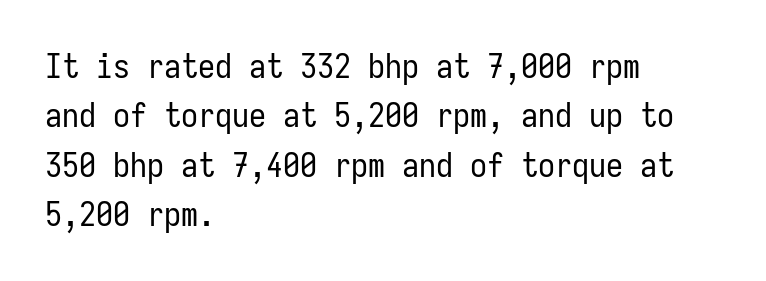
{"serif": "no", "italic": "no", "bold": "no", "weight": "regular", "width": "condensed", "stroke_contrast": "low", "x_height": "medium", "monospaced": "yes", "underline": "no", "align": "left", "line_spacing": "normal", "line_spacing_ratio": 1.45, "letter_spacing": "normal", "letter_spacing_em": 0.0, "glyph_px": 34}
